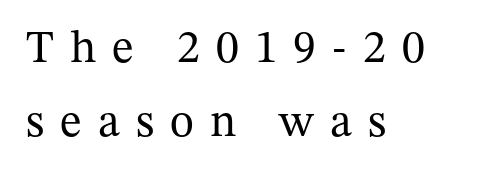
{"serif": "yes", "italic": "no", "bold": "no", "weight": "regular", "width": "normal", "stroke_contrast": "medium", "x_height": "medium", "monospaced": "no", "underline": "no", "align": "left", "line_spacing": "normal", "line_spacing_ratio": 1.6, "letter_spacing": "wide", "letter_spacing_em": 0.35, "glyph_px": 46}
